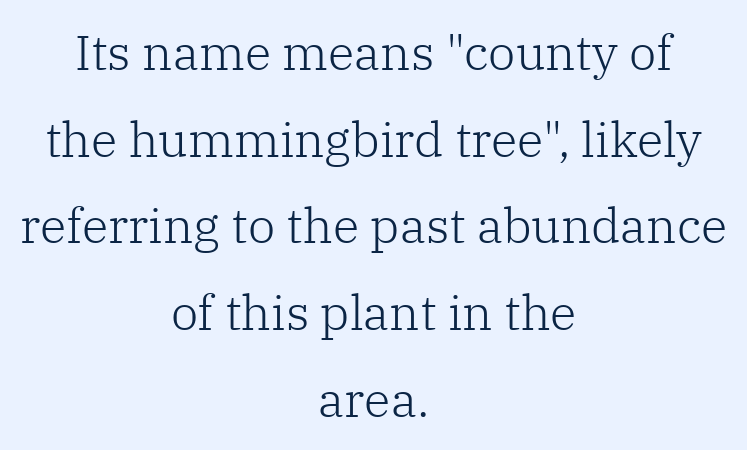
Q: Is the text bold? A: No.
Q: Is the text italic (slanted)? A: No, it is upright.
Q: Is the typeface a serif or a sans-serif typeface? A: Serif.
Q: Is the text underlined? A: No.
Q: How is the paragraph aligned? A: Centered.
Q: Is the spacing between letters normal or unusually wide? A: Normal.
Q: Width (condensed, normal, or wide)? A: Normal.
Q: Stroke contrast? A: Low.
Q: x-height? A: Medium.
Q: Monospaced? A: No.
